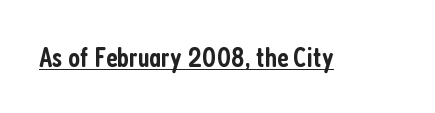
{"serif": "no", "italic": "no", "bold": "semi", "weight": "semibold", "width": "condensed", "stroke_contrast": "low", "x_height": "medium", "monospaced": "no", "underline": "yes", "letter_spacing": "normal", "letter_spacing_em": 0.0, "glyph_px": 28}
